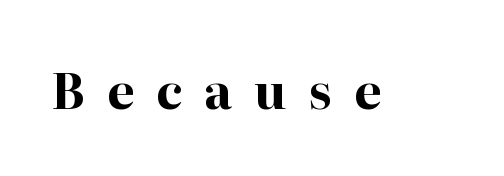
Yep, those are serifs on the letters. A roman cut, with each character standing at attention. What weight is shown? A full bold with thick strokes. Each word looks stretched out because of the extra space between its letters.
